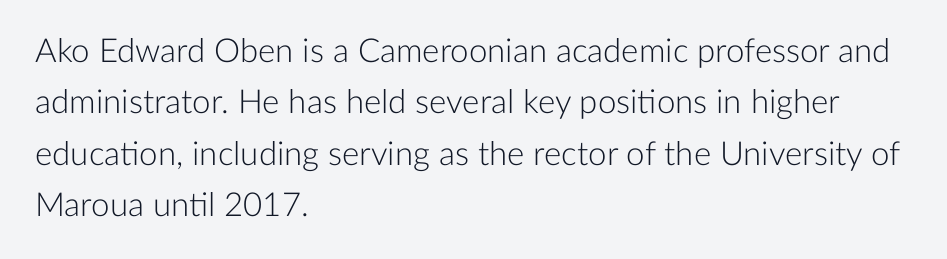
{"serif": "no", "italic": "no", "bold": "no", "weight": "light", "width": "normal", "stroke_contrast": "low", "x_height": "medium", "monospaced": "no", "underline": "no", "align": "left", "line_spacing": "normal", "line_spacing_ratio": 1.56, "letter_spacing": "normal", "letter_spacing_em": 0.0, "glyph_px": 33}
